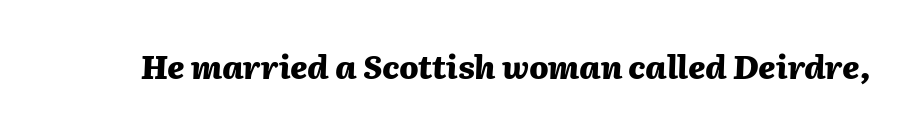
{"italic": "yes", "lean": "right", "slant_degrees": 2, "bold": "yes", "weight": "heavy", "width": "normal", "stroke_contrast": "medium", "x_height": "medium", "monospaced": "no", "underline": "no", "letter_spacing": "normal", "letter_spacing_em": 0.0, "glyph_px": 32}
